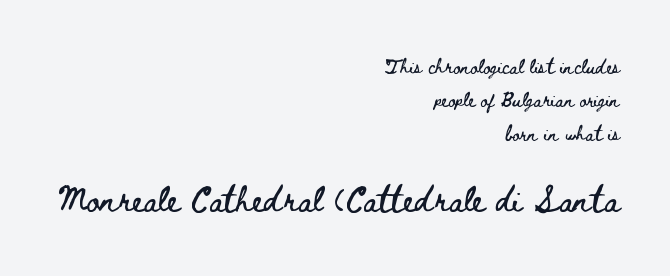
Airy leading. Which chunk is bigger? The second one — the bottom block dwarfs the top. How are the letters spaced? Ordinarily, with no added tracking. The passage is arranged like a letterhead date or caption credit — flush right. Plain, unruled lines of type.
